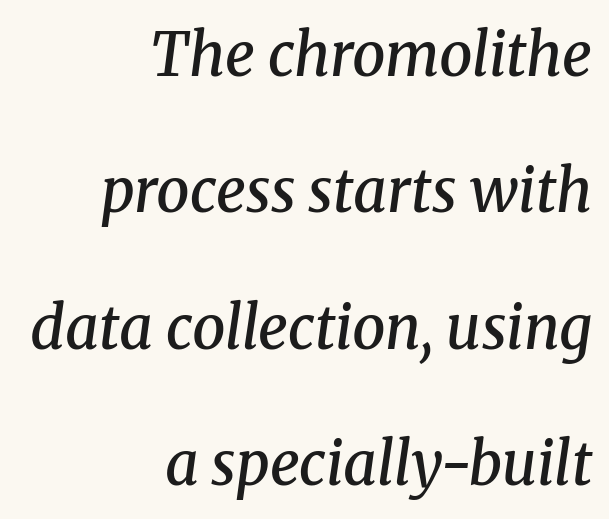
Q: Is the text bold? A: Semi-bold.
Q: Is the text italic (slanted)? A: Yes, it leans right by about 8 degrees.
Q: Is the typeface a serif or a sans-serif typeface? A: Serif.
Q: Is the text underlined? A: No.
Q: How is the paragraph aligned? A: Right-aligned.
Q: Is the spacing between letters normal or unusually wide? A: Normal.
Q: Is the spacing between lines tight, normal or loose? A: Loose.
Q: Width (condensed, normal, or wide)? A: Normal.
Q: Stroke contrast? A: Medium.
Q: x-height? A: Medium.
Q: Monospaced? A: No.
